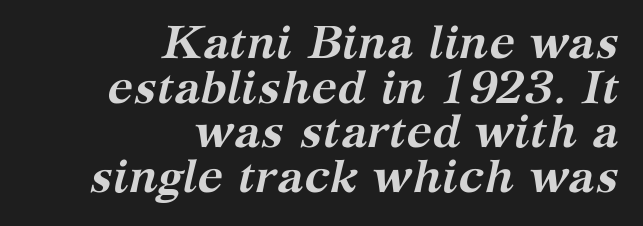
Q: Is the text bold? A: Yes.
Q: Is the text italic (slanted)? A: Yes, it leans right by about 12 degrees.
Q: Is the typeface a serif or a sans-serif typeface? A: Serif.
Q: Is the text underlined? A: No.
Q: How is the paragraph aligned? A: Right-aligned.
Q: Is the spacing between letters normal or unusually wide? A: Normal.
Q: Is the spacing between lines tight, normal or loose? A: Tight.
Q: Width (condensed, normal, or wide)? A: Normal.
Q: Stroke contrast? A: Medium.
Q: x-height? A: Medium.
Q: Monospaced? A: No.
